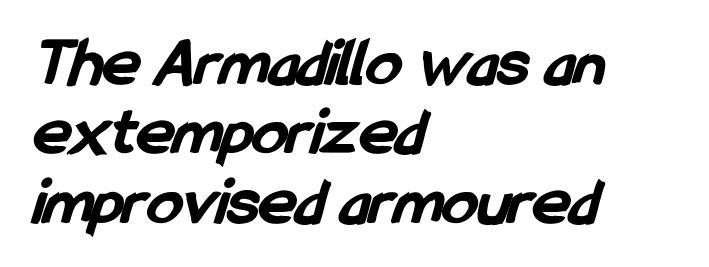
The image shows 70 px bold, condensed sans-serif type; set left-aligned, tight line spacing (0.99x), normal letter spacing, not underlined; low stroke contrast and a medium x-height.
